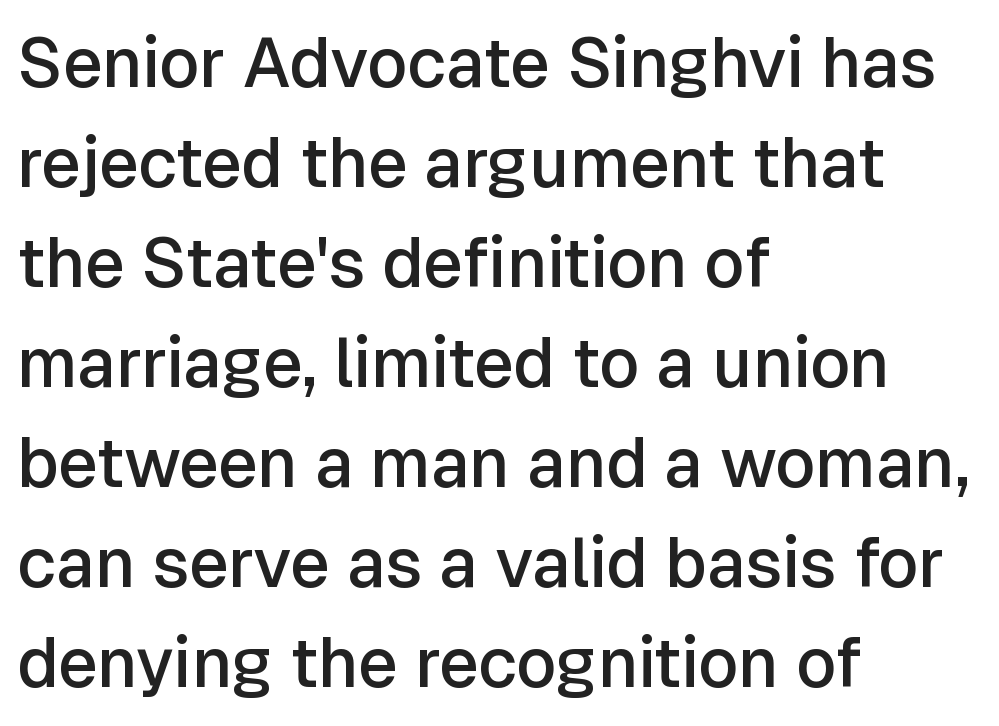
There is no visible air inserted between adjacent glyphs. The area under the type is left untouched. Do the characters align in a grid? No, the font is proportional. The text block is weighted toward the left margin, trailing off unevenly rightward. A sans-serif font was chosen for this passage.
